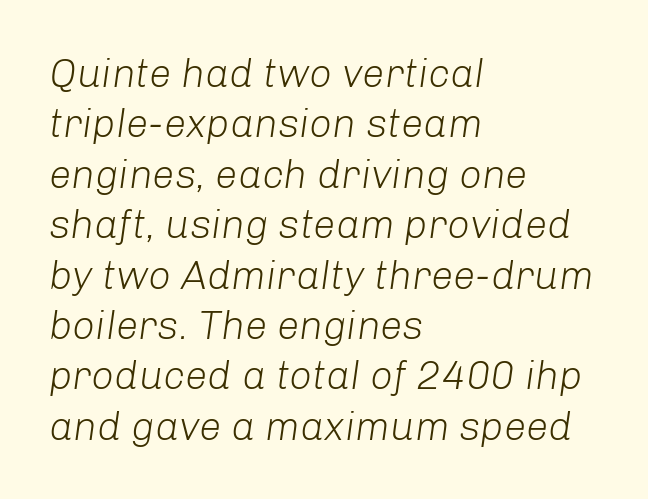
The image shows 40 px light type, italic (leaning right); set left-aligned, normal line spacing (1.26x), normal letter spacing, not underlined; low stroke contrast and a medium x-height.
